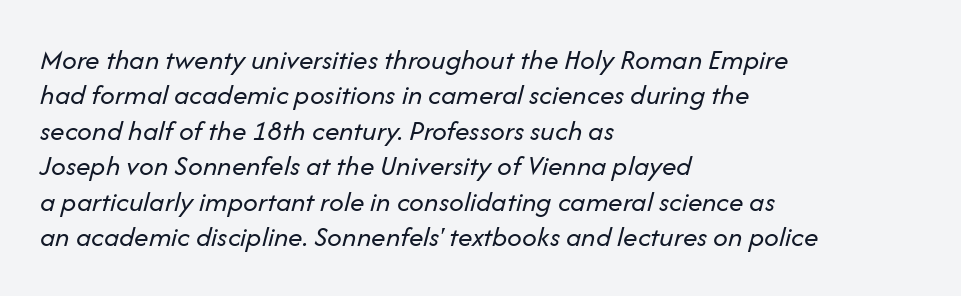
The image shows 29 px regular-weight type, italic (leaning right); set left-aligned, line spacing 1.22x, normal letter spacing, not underlined; low stroke contrast and a medium x-height.
